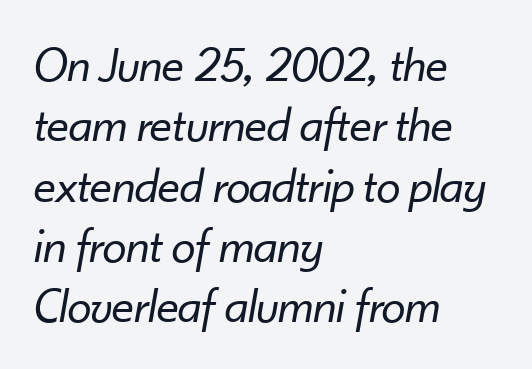
The image shows 49 px regular-weight type, italic (leaning right); set left-aligned, line spacing 1.23x, normal letter spacing, not underlined; low stroke contrast and a small x-height.
